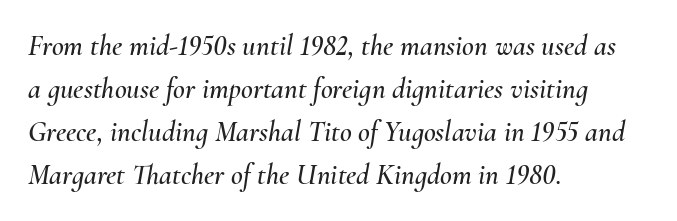
Q: Is the text italic (slanted)? A: Yes, it leans right by about 10 degrees.
Q: Is the text underlined? A: No.
Q: How is the paragraph aligned? A: Left-aligned.
Q: Is the spacing between letters normal or unusually wide? A: Normal.
Q: Is the spacing between lines tight, normal or loose? A: Normal.
Q: Width (condensed, normal, or wide)? A: Normal.
Q: Stroke contrast? A: Medium.
Q: x-height? A: Small.
Q: Monospaced? A: No.
